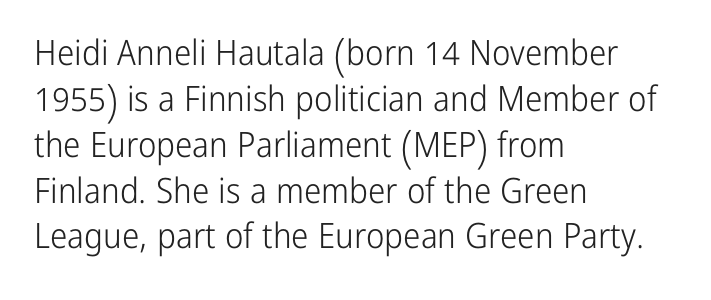
The image shows 35 px light, condensed sans-serif type, upright; set left-aligned, normal line spacing (1.31x), normal letter spacing, not underlined; low stroke contrast and a medium x-height.
